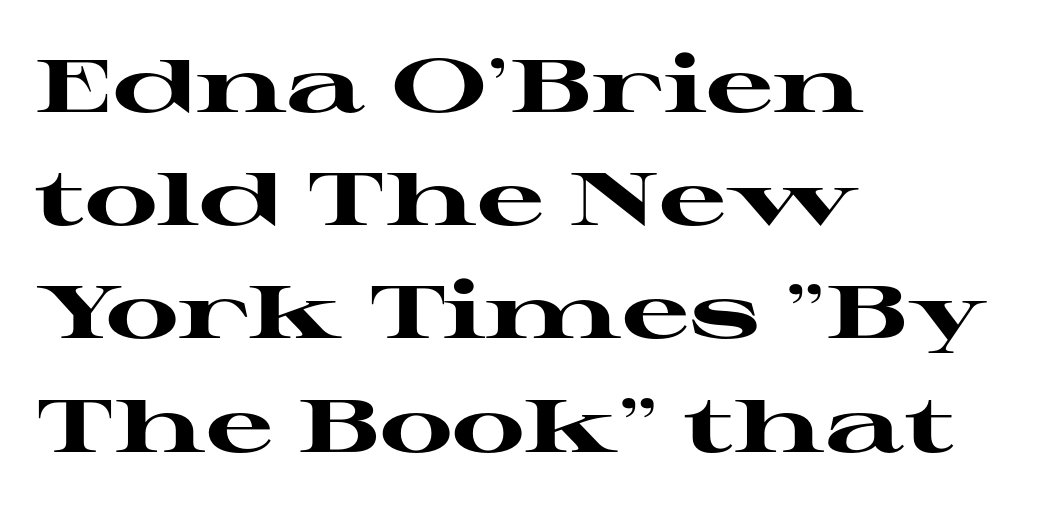
The image shows 75 px heavy, wide serif type, upright; set left-aligned, normal line spacing (1.51x), normal letter spacing, not underlined; high stroke contrast and a medium x-height.
